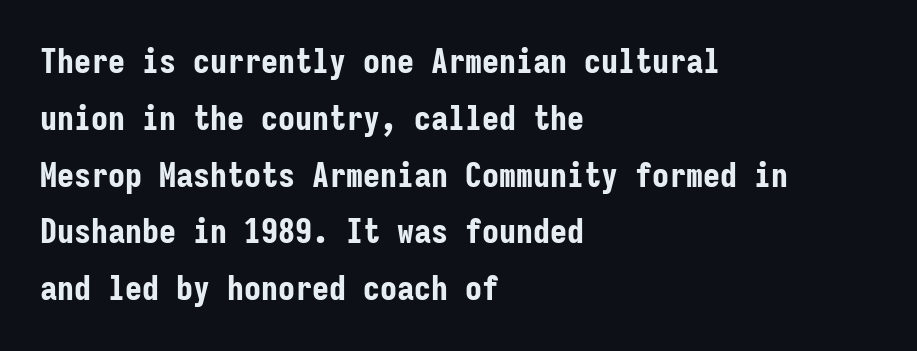
Rendered with straight, roman letterforms. Successive baselines arrive at the customary interval. Unlike a traditional serif, this face leaves its strokes unadorned. The space beneath each line is pristine and unruled. Stroke thickness is high; the sample reads as a true bold.
